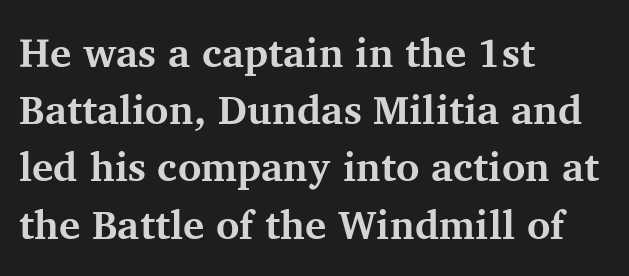
{"serif": "yes", "italic": "no", "bold": "yes", "weight": "bold", "width": "normal", "stroke_contrast": "medium", "x_height": "medium", "monospaced": "no", "underline": "no", "align": "left", "line_spacing": "normal", "line_spacing_ratio": 1.43, "letter_spacing": "normal", "letter_spacing_em": 0.0, "glyph_px": 40}
